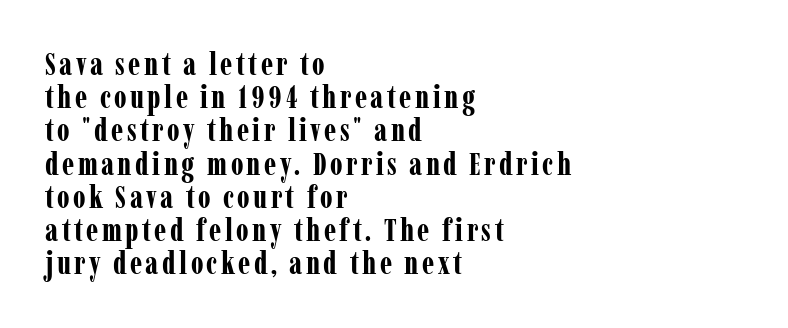
The image shows 31 px bold, condensed serif type, upright; set left-aligned, tight line spacing (1.07x), not underlined; low stroke contrast and a medium x-height.
